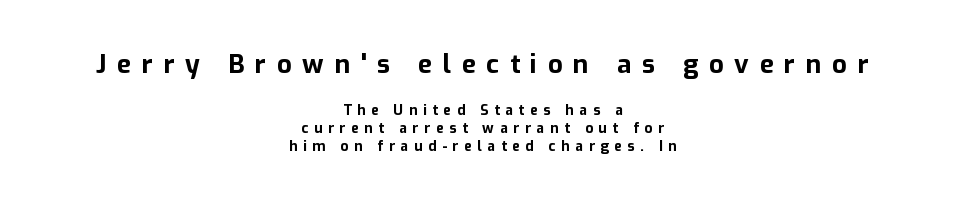
{"italic": "no", "bold": "yes", "underline": "no", "align": "center", "line_spacing": "normal", "line_spacing_ratio": 1.28, "letter_spacing": "wide", "letter_spacing_em": 0.41, "larger_block": "first", "size_ratio": 1.86, "glyph_px": 26}
